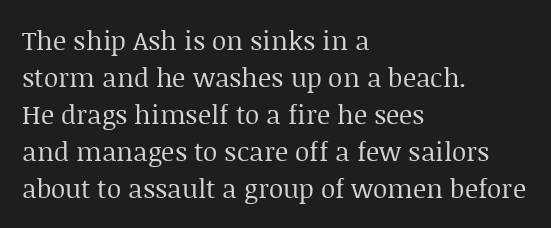
The image shows 26 px text type, upright; set left-aligned, normal line spacing (1.42x), normal letter spacing, not underlined.
